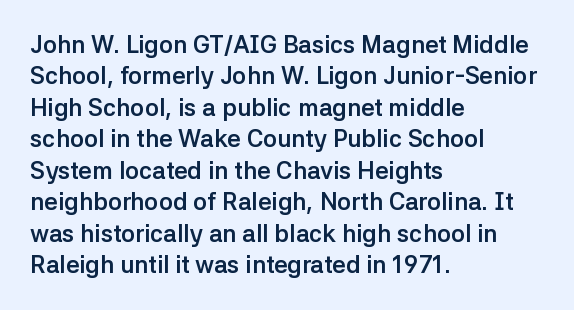
{"italic": "no", "bold": "yes", "underline": "no", "align": "left", "line_spacing": "normal", "line_spacing_ratio": 1.31, "letter_spacing": "normal", "letter_spacing_em": 0.0, "glyph_px": 24}
